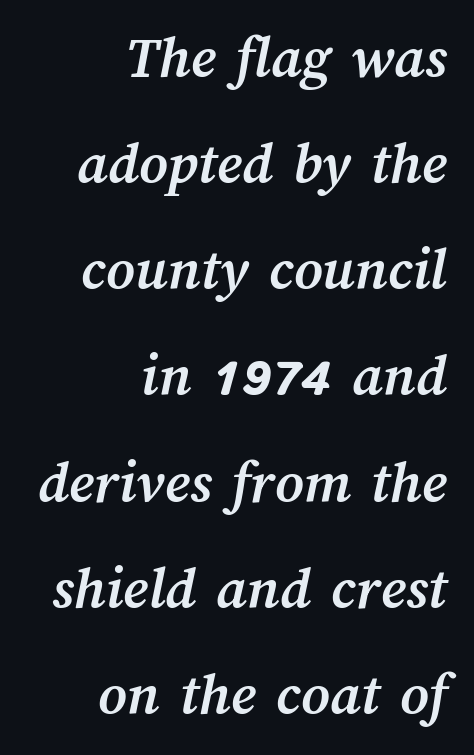
Each letter keeps its own natural width here, so spacing adapts to shape. Typesetter's note: full bold, strokes at maximum text heaviness. Anything drawn beneath the words? Only blank space. Typeset ragged left — the right edge is the straight one. Characters follow at the spacing the type designer built in.
